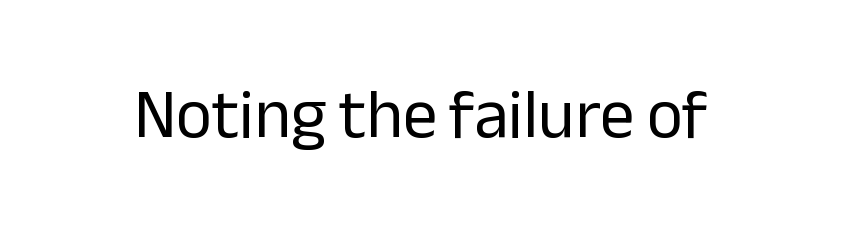
Q: Is the text bold? A: No.
Q: Is the text italic (slanted)? A: No, it is upright.
Q: Is the typeface a serif or a sans-serif typeface? A: Sans-serif.
Q: Is the text underlined? A: No.
Q: Is the spacing between letters normal or unusually wide? A: Normal.
Q: Width (condensed, normal, or wide)? A: Normal.
Q: Stroke contrast? A: Low.
Q: x-height? A: Medium.
Q: Monospaced? A: No.
